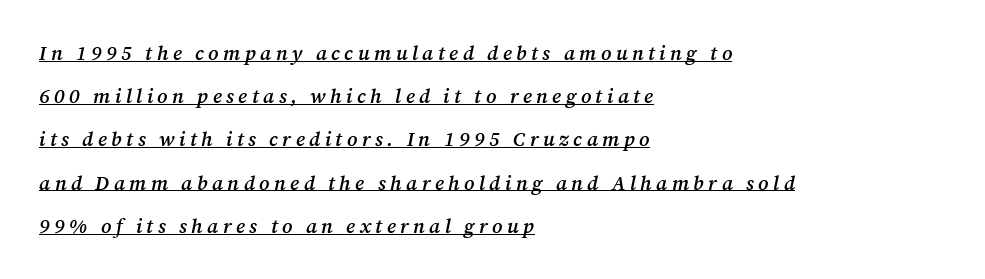
Summary of vertical rhythm: relaxed, with wide interline spacing. If you drew a line through each stem, it would be angled. The tracking jumps out immediately: characters are airy and widely separated. Decoration check: the copy is underlined. Notice the strokes are somewhat thickened but not fully heavy: this is a semibold. Which margin do the lines hug? The left one — the right edge is uneven.
